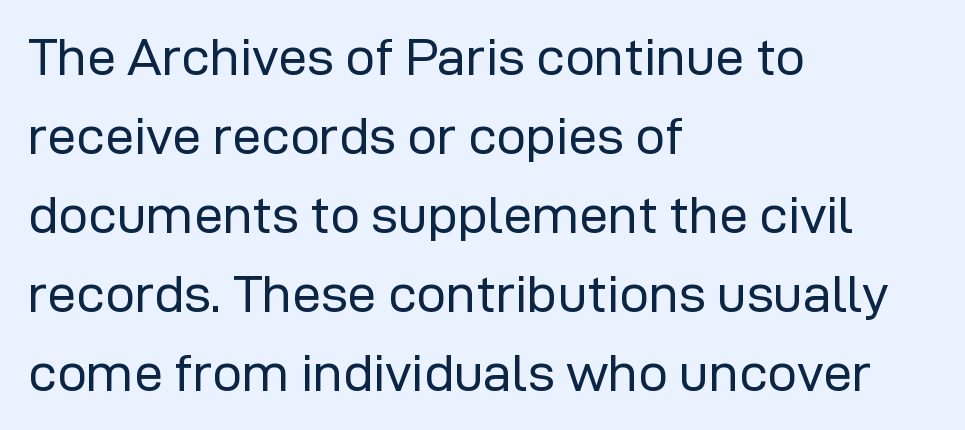
Q: Is the text bold? A: No.
Q: Is the text italic (slanted)? A: No, it is upright.
Q: Is the typeface a serif or a sans-serif typeface? A: Sans-serif.
Q: Is the text underlined? A: No.
Q: How is the paragraph aligned? A: Left-aligned.
Q: Is the spacing between letters normal or unusually wide? A: Normal.
Q: Is the spacing between lines tight, normal or loose? A: Normal.
Q: Width (condensed, normal, or wide)? A: Normal.
Q: Stroke contrast? A: Low.
Q: x-height? A: Medium.
Q: Monospaced? A: No.
